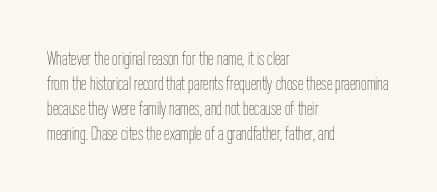
{"italic": "no", "bold": "no", "underline": "no", "align": "left", "line_spacing": "normal", "line_spacing_ratio": 1.25, "letter_spacing": "normal", "letter_spacing_em": 0.0, "glyph_px": 20}
